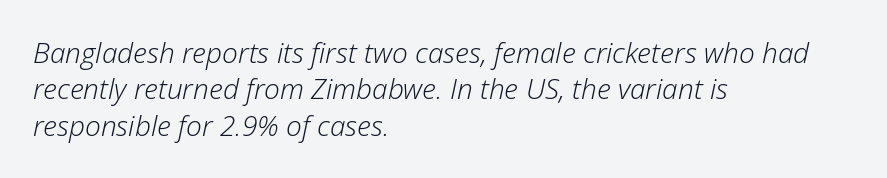
A typesetter would call this proportional, since set widths differ per character. This sample keeps an unexceptional amount of space between lines. Line beginnings align vertically; line endings do not. In terms of letterspacing, this is plain default setting. Check under the words: just untouched page. Each stroke keeps to a modest, everyday thickness or less.
